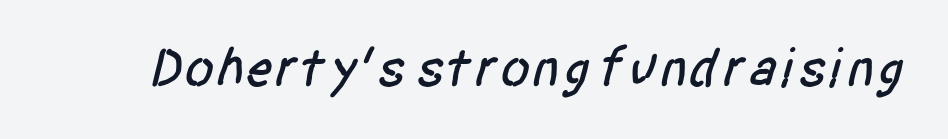
The image shows 55 px condensed sans-serif type; set normal letter spacing, not underlined; low stroke contrast and a large x-height.
